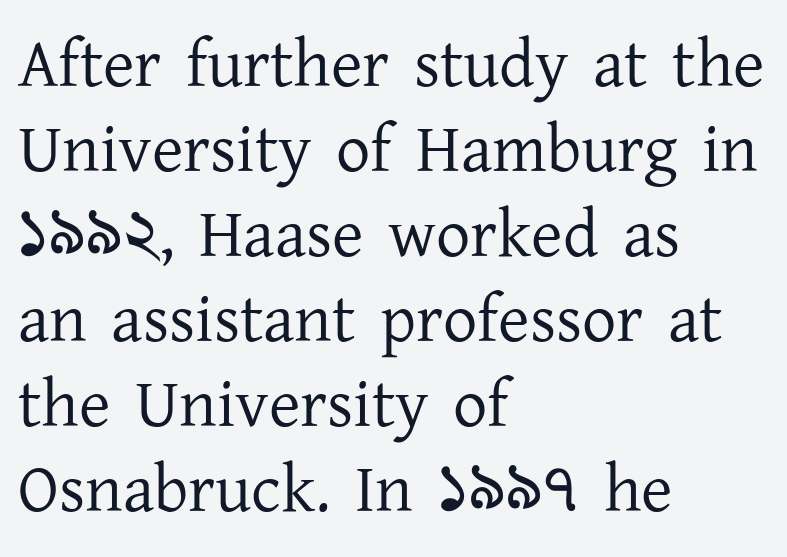
Q: Is the text bold? A: No.
Q: Is the text italic (slanted)? A: No, it is upright.
Q: Is the typeface a serif or a sans-serif typeface? A: Serif.
Q: Is the text underlined? A: No.
Q: How is the paragraph aligned? A: Left-aligned.
Q: Is the spacing between letters normal or unusually wide? A: Normal.
Q: Is the spacing between lines tight, normal or loose? A: Normal.
Q: Width (condensed, normal, or wide)? A: Normal.
Q: Stroke contrast? A: Low.
Q: x-height? A: Medium.
Q: Monospaced? A: No.
